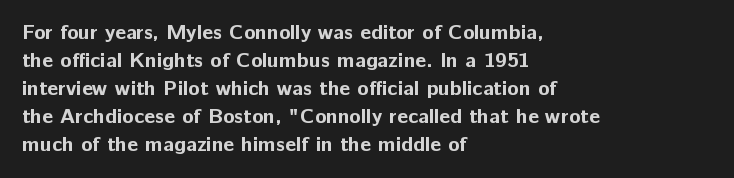
{"italic": "no", "bold": "yes", "underline": "no", "align": "left", "line_spacing": "normal", "line_spacing_ratio": 1.33, "letter_spacing": "normal", "letter_spacing_em": 0.0, "glyph_px": 21}
